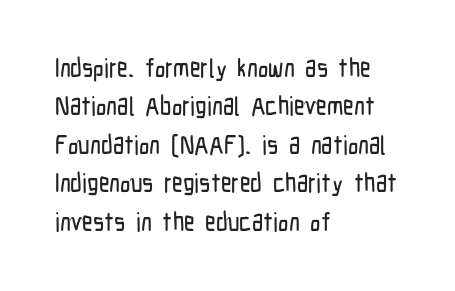
{"italic": "no", "underline": "no", "align": "left", "line_spacing": "normal", "line_spacing_ratio": 1.48, "letter_spacing": "normal", "letter_spacing_em": 0.0, "glyph_px": 26}
